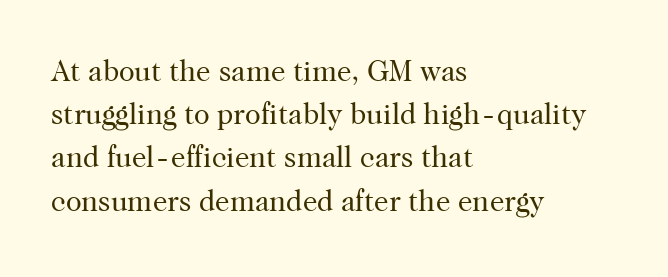
The image shows 29 px regular-weight serif type, upright; set left-aligned, normal line spacing (1.49x), normal letter spacing, not underlined; high stroke contrast and a medium x-height.
